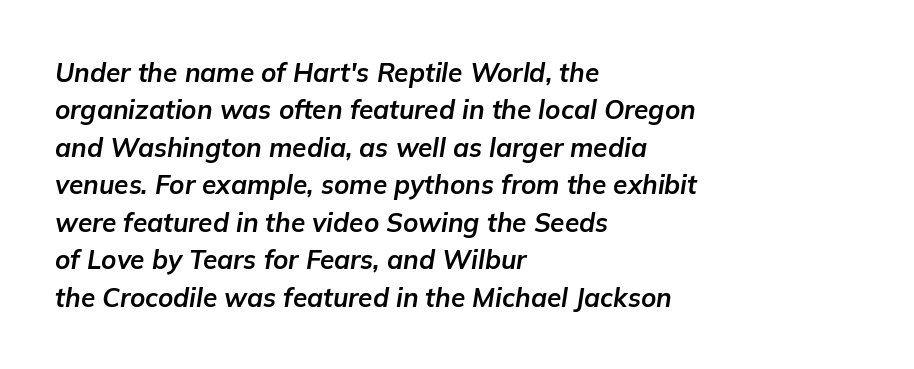
{"italic": "yes", "lean": "right", "slant_degrees": 9, "bold": "yes", "underline": "no", "align": "left", "line_spacing": "normal", "line_spacing_ratio": 1.44, "letter_spacing": "normal", "letter_spacing_em": 0.0, "glyph_px": 26}
